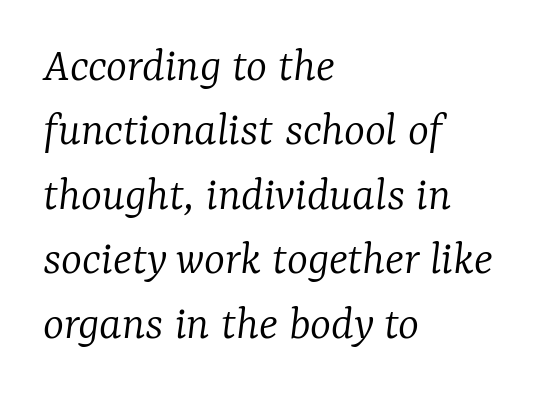
The image shows 50 px light serif type, italic (leaning right); set left-aligned, normal line spacing (1.29x), normal letter spacing, not underlined; low stroke contrast and a medium x-height.
